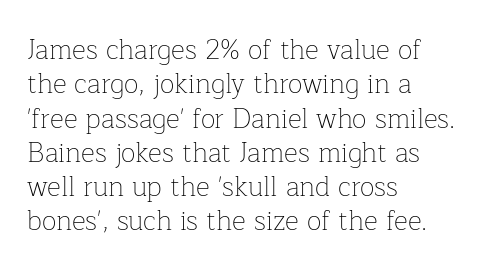
The image shows 27 px text type, upright; set left-aligned, normal line spacing (1.27x), normal letter spacing, not underlined.
